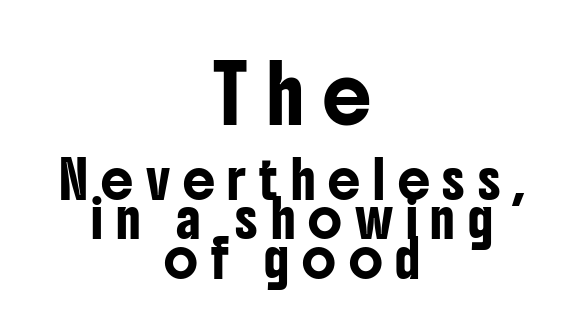
{"serif": "no", "italic": "no", "width": "condensed", "stroke_contrast": "low", "x_height": "medium", "monospaced": "no", "underline": "no", "align": "center", "line_spacing": "tight", "line_spacing_ratio": 1.1, "letter_spacing": "wide", "letter_spacing_em": 0.36, "larger_block": "first", "size_ratio": 1.5, "glyph_px": 54}
